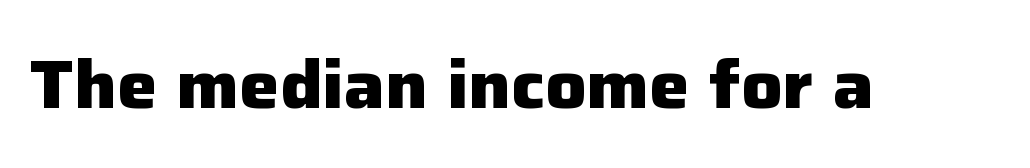
The image shows 68 px heavy sans-serif type, upright; set normal letter spacing, not underlined; low stroke contrast and a medium x-height.
